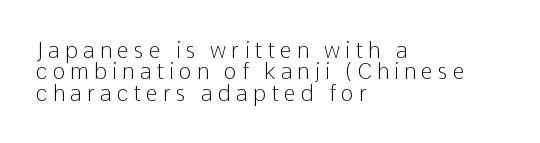
{"italic": "no", "bold": "no", "underline": "no", "align": "left", "line_spacing": "tight", "line_spacing_ratio": 0.97, "letter_spacing": "wide", "letter_spacing_em": 0.22, "glyph_px": 22}
